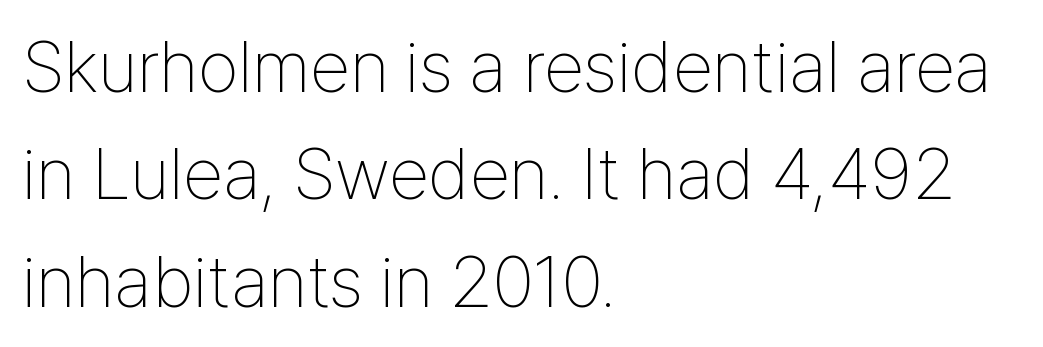
Q: Is the text bold? A: No.
Q: Is the text italic (slanted)? A: No, it is upright.
Q: Is the typeface a serif or a sans-serif typeface? A: Sans-serif.
Q: Is the text underlined? A: No.
Q: How is the paragraph aligned? A: Left-aligned.
Q: Is the spacing between letters normal or unusually wide? A: Normal.
Q: Is the spacing between lines tight, normal or loose? A: Normal.
Q: Width (condensed, normal, or wide)? A: Condensed.
Q: Stroke contrast? A: Low.
Q: x-height? A: Medium.
Q: Monospaced? A: No.
